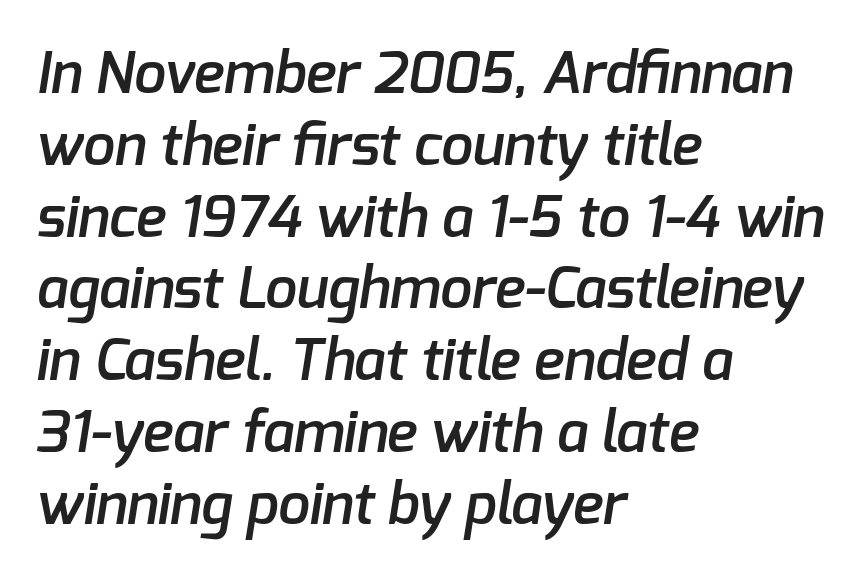
The image shows 57 px semibold sans-serif type; set left-aligned, normal line spacing (1.26x), normal letter spacing, not underlined; low stroke contrast and a medium x-height.
